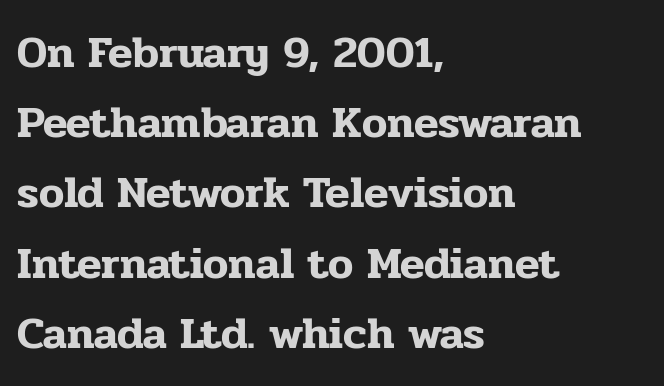
Q: Is the text italic (slanted)? A: No, it is upright.
Q: Is the typeface a serif or a sans-serif typeface? A: Serif.
Q: Is the text underlined? A: No.
Q: How is the paragraph aligned? A: Left-aligned.
Q: Is the spacing between letters normal or unusually wide? A: Normal.
Q: Is the spacing between lines tight, normal or loose? A: Normal.
Q: Width (condensed, normal, or wide)? A: Normal.
Q: Stroke contrast? A: Low.
Q: x-height? A: Medium.
Q: Monospaced? A: No.
